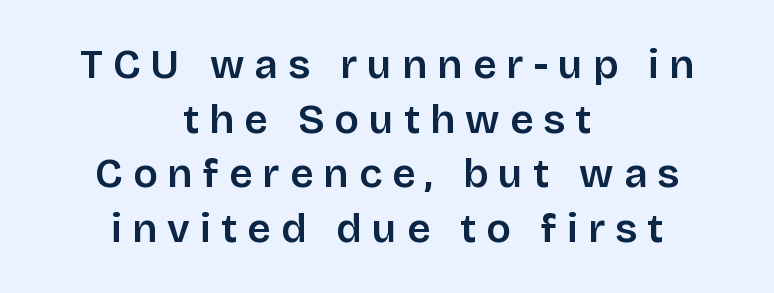
{"serif": "no", "italic": "no", "width": "normal", "stroke_contrast": "low", "x_height": "large", "monospaced": "no", "underline": "no", "align": "center", "line_spacing": "normal", "line_spacing_ratio": 1.33, "letter_spacing": "wide", "letter_spacing_em": 0.25, "glyph_px": 41}
